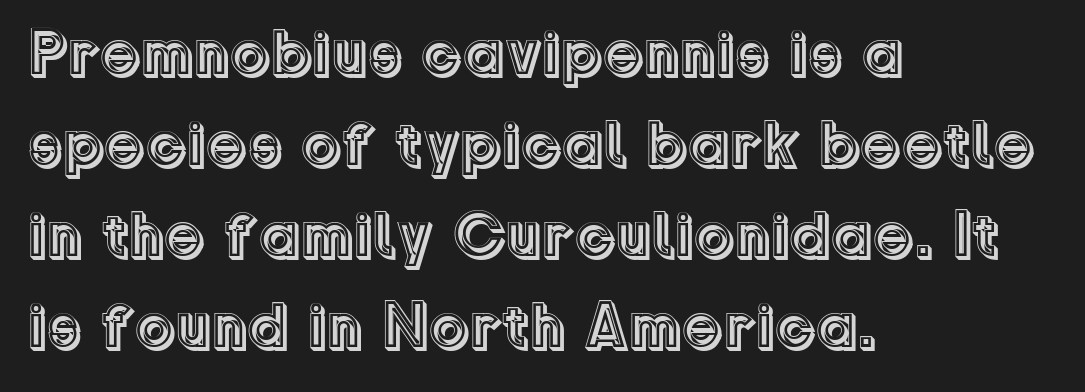
The image shows 64 px text type, upright; set left-aligned, normal line spacing (1.42x), normal letter spacing, not underlined; a medium x-height.
